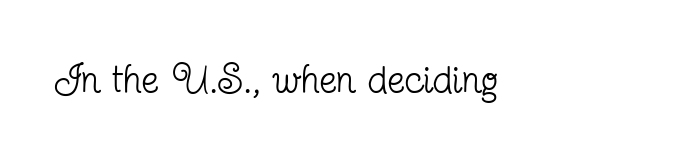
The passage shown is not underscored anywhere. The face used here is seriffed, in the tradition of book romans. The lettering stays uniformly vertical, giving the passage a roman look. You could call the tracking neutral — neither tight nor loose. A quiet, ordinary-to-light weight characterises the typeface. Looks like regular typesetting: each glyph gets only the width it needs.
